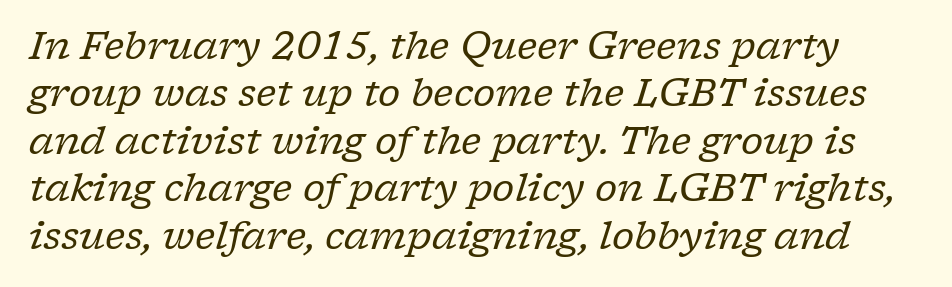
Q: Is the text bold? A: No.
Q: Is the text italic (slanted)? A: Yes, it leans right by about 17 degrees.
Q: Is the typeface a serif or a sans-serif typeface? A: Serif.
Q: Is the text underlined? A: No.
Q: Is the spacing between letters normal or unusually wide? A: Normal.
Q: Is the spacing between lines tight, normal or loose? A: Normal.
Q: Width (condensed, normal, or wide)? A: Normal.
Q: Stroke contrast? A: Low.
Q: x-height? A: Medium.
Q: Monospaced? A: No.
